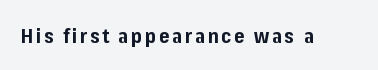
Q: Is the text bold? A: Yes.
Q: Is the text italic (slanted)? A: No, it is upright.
Q: Is the text underlined? A: No.
